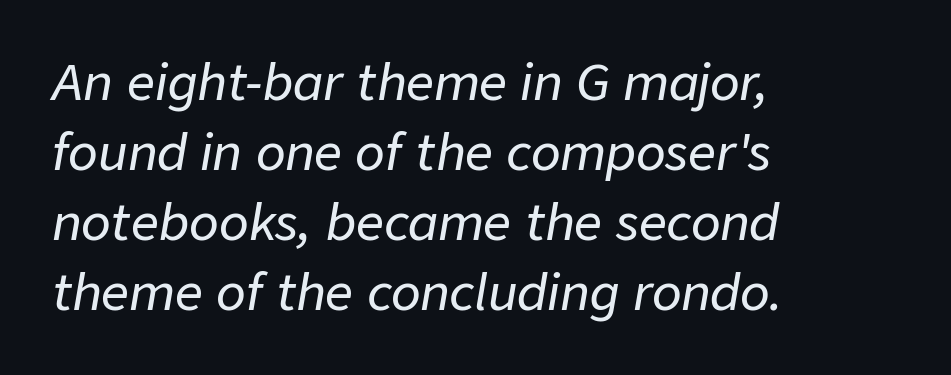
These lines were composed using italics. These lines stack with their left ends in a neat column. Has an underline been added? It has not. The face used here is proportionally spaced, like ordinary book or web type.
